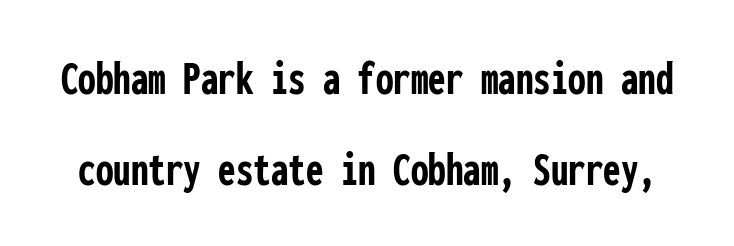
The image shows 50 px semibold, condensed sans-serif type, upright, monospaced; set line spacing 1.82x, normal letter spacing, not underlined; low stroke contrast and a medium x-height.
